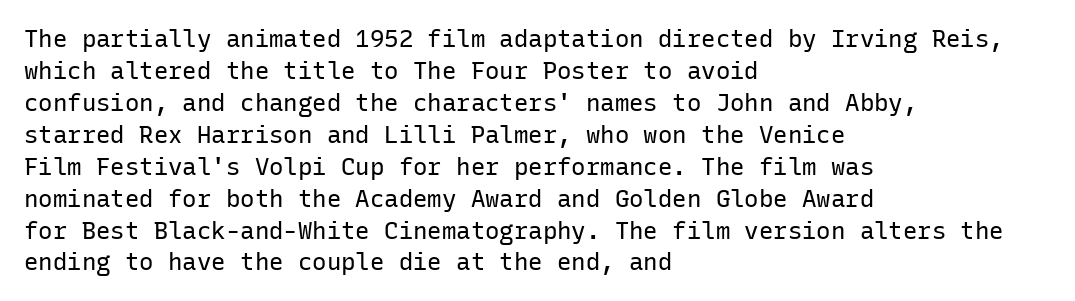
Q: Is the text bold? A: No.
Q: Is the text italic (slanted)? A: No, it is upright.
Q: Is the text underlined? A: No.
Q: How is the paragraph aligned? A: Left-aligned.
Q: Is the spacing between letters normal or unusually wide? A: Normal.
Q: Is the spacing between lines tight, normal or loose? A: Normal.
